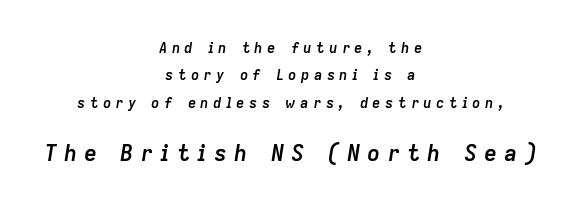
Q: Is the text bold? A: Yes.
Q: Is the text italic (slanted)? A: Yes, it leans right by about 9 degrees.
Q: Is the text underlined? A: No.
Q: How is the paragraph aligned? A: Centered.
Q: Is the spacing between letters normal or unusually wide? A: Unusually wide.
Q: Is the spacing between lines tight, normal or loose? A: Loose.
Q: Which block of text is set in a larger size, the first (top) or the second (bottom)? A: The second (bottom) one.
